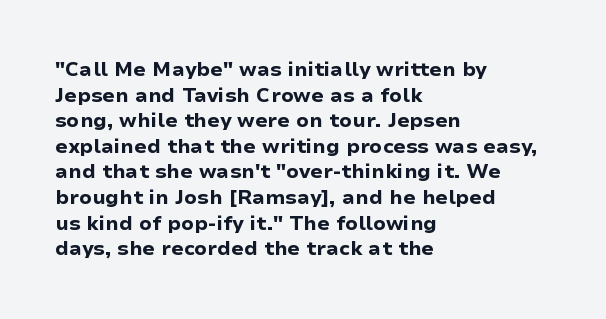
The letters stand straight up with perfectly vertical stems. The space directly below the letters is spotless. Letter spacing: default. Bold? Absolutely — the strokes are thick and heavy. The leading is moderate, giving the passage an even texture. The lines in this sample share a left origin and differ only in where they stop.
